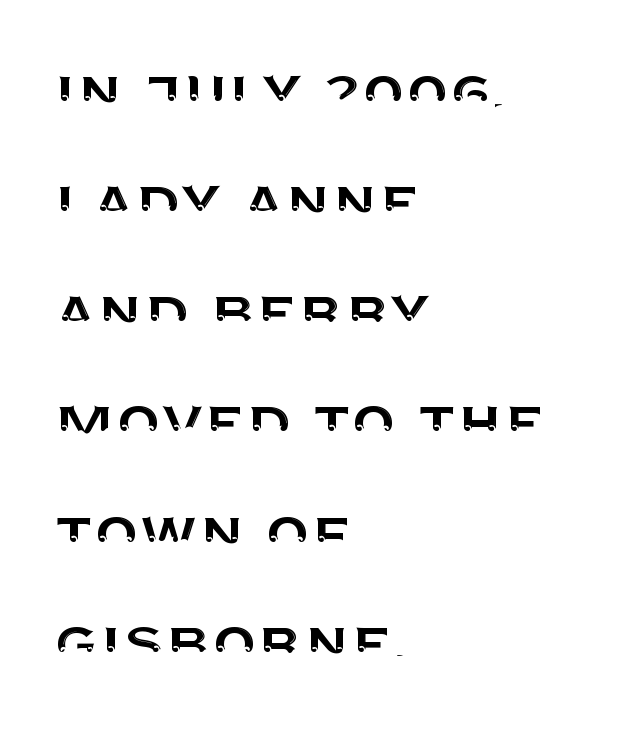
{"serif": "no", "italic": "no", "width": "normal", "stroke_contrast": "medium", "x_height": "large", "monospaced": "no", "underline": "no", "align": "left", "line_spacing": "normal", "line_spacing_ratio": 1.53, "letter_spacing": "normal", "letter_spacing_em": 0.0, "glyph_px": 72}
